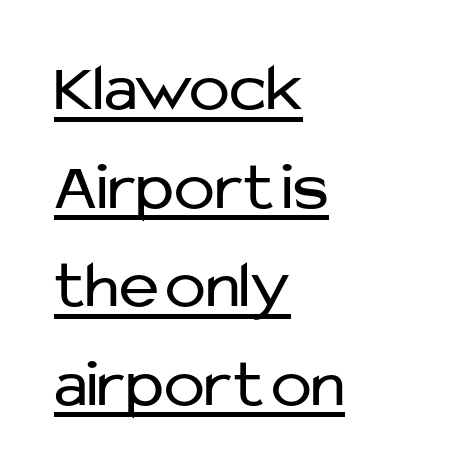
When letters stand straight like this, we call the style roman or upright. Stroke mass is kept to a normal reading level or below. These lines are rendered in a variable-pitch font. These lines are composed in type without serifs. A classic flush-left, rag-right setting is used for this passage.
